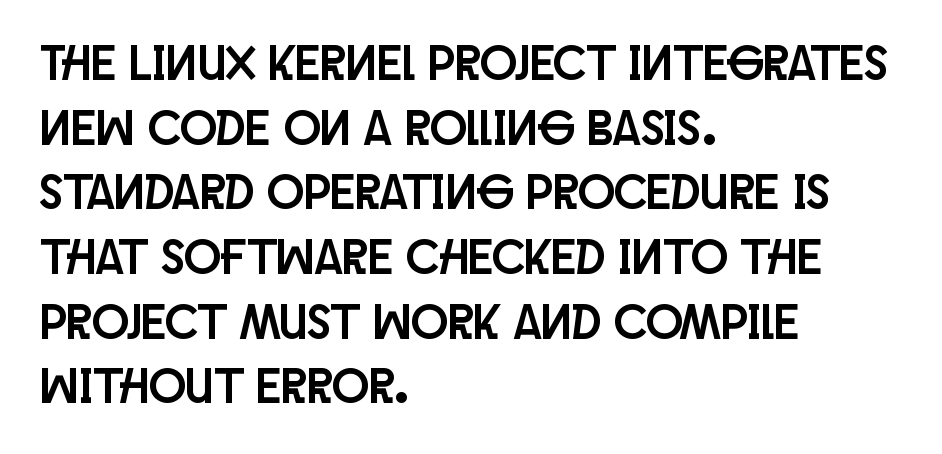
{"serif": "no", "italic": "no", "width": "condensed", "stroke_contrast": "low", "x_height": "large", "monospaced": "no", "underline": "no", "align": "left", "line_spacing": "normal", "line_spacing_ratio": 1.32, "letter_spacing": "normal", "letter_spacing_em": 0.0, "glyph_px": 49}
